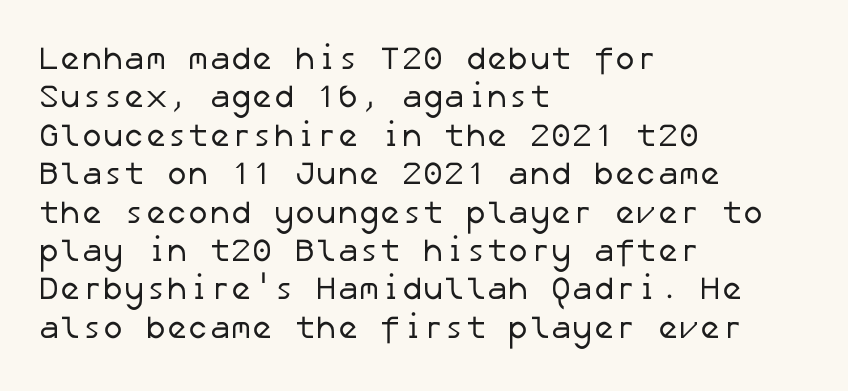
The image shows 32 px regular-weight sans-serif type; set left-aligned, line spacing 1.2x, normal letter spacing, not underlined; low stroke contrast and a medium x-height.
